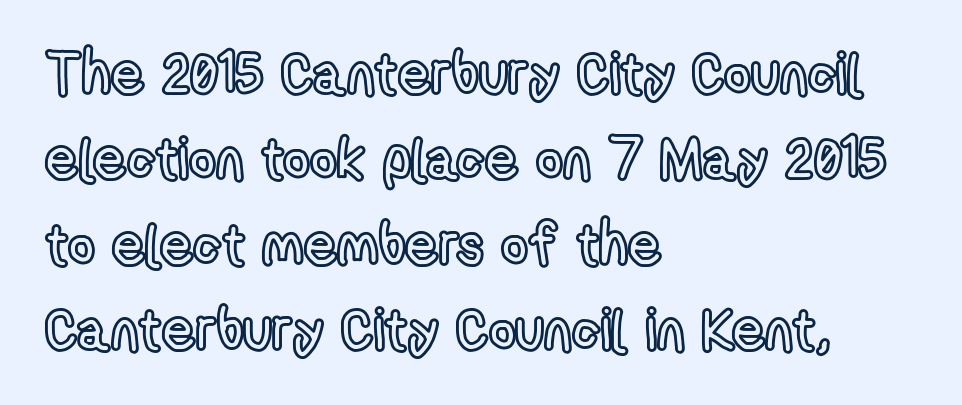
Q: Is the text italic (slanted)? A: No, it is upright.
Q: Is the text underlined? A: No.
Q: How is the paragraph aligned? A: Left-aligned.
Q: Is the spacing between letters normal or unusually wide? A: Normal.
Q: Is the spacing between lines tight, normal or loose? A: Normal.
Q: Width (condensed, normal, or wide)? A: Condensed.
Q: x-height? A: Medium.
Q: Monospaced? A: No.
